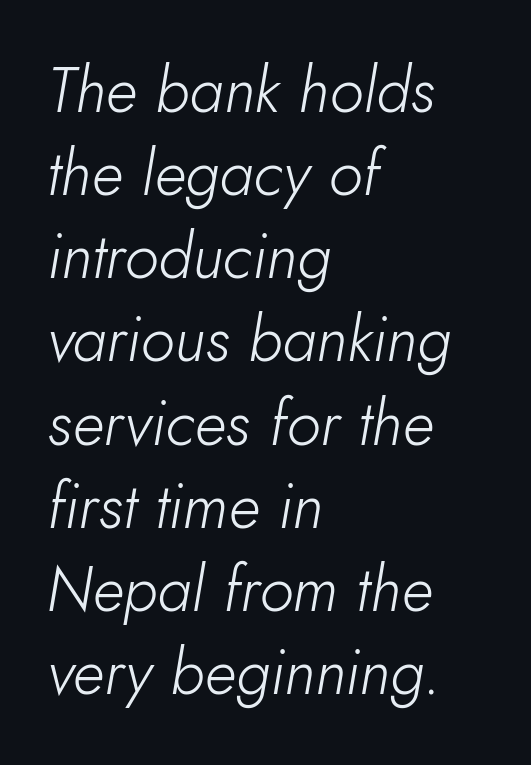
The image shows 63 px light type, italic (leaning right); set left-aligned, normal line spacing (1.32x), normal letter spacing, not underlined; low stroke contrast and a small x-height.
